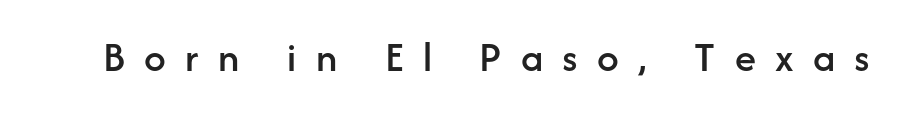
The letters carry no serifs — their stems end cleanly without finishing strokes. Posture: straight, roman, zero tilt. Note the varied advance widths — an 'i' is clearly narrower than an 'm'. Letter spacing: wide. Decoration check: the copy has no underline.
